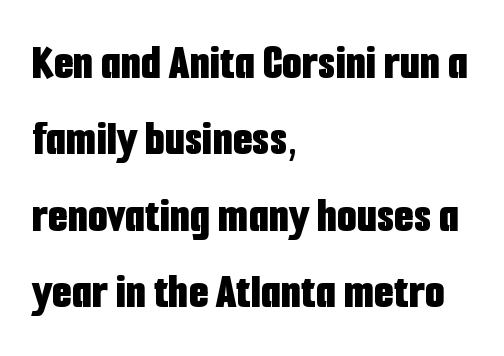
The image shows 51 px bold, condensed sans-serif type, upright; set left-aligned, normal line spacing (1.5x), normal letter spacing, not underlined; low stroke contrast and a medium x-height.
